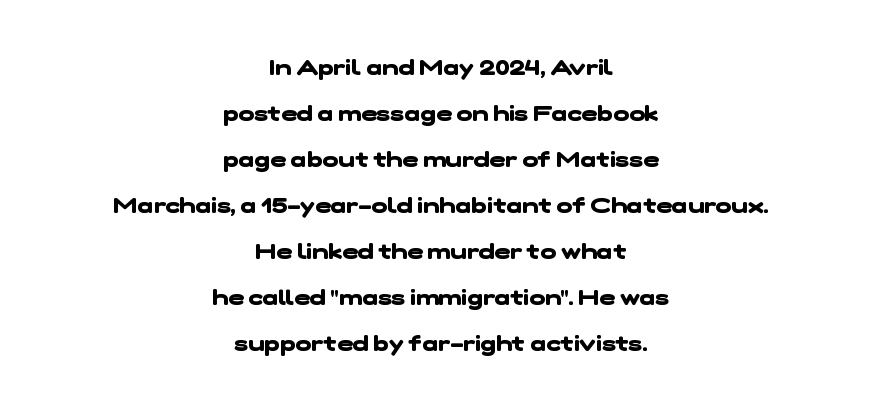
The space directly below the letters is spotless. Look at the stroke-to-counter ratio: heavy, a bold. Reading down the column, the eye jumps a long way to each next line. Centered paragraph, ragged on both sides. Letter spacing: default.
